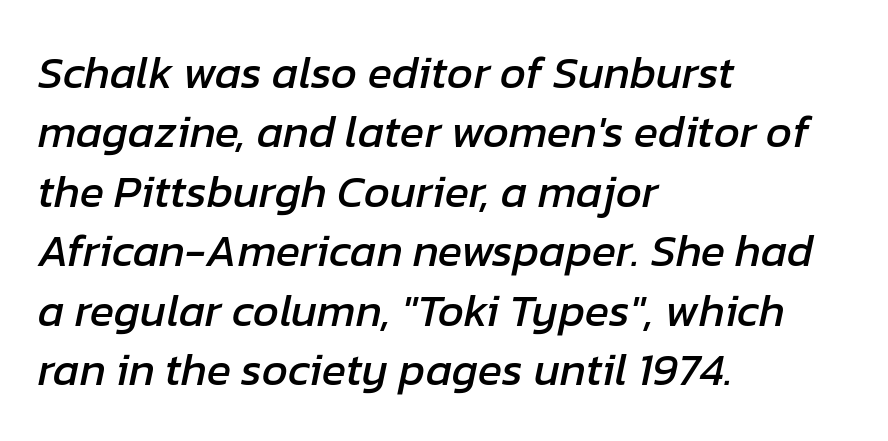
Tracking here is standard; glyphs follow each other at the usual distance. The face used here is proportionally spaced, like ordinary book or web type. The lettering tilts uniformly, giving the passage an italic look. The lines are quadded left. The rendering uses a moderate line-height, typical for paragraphs.
